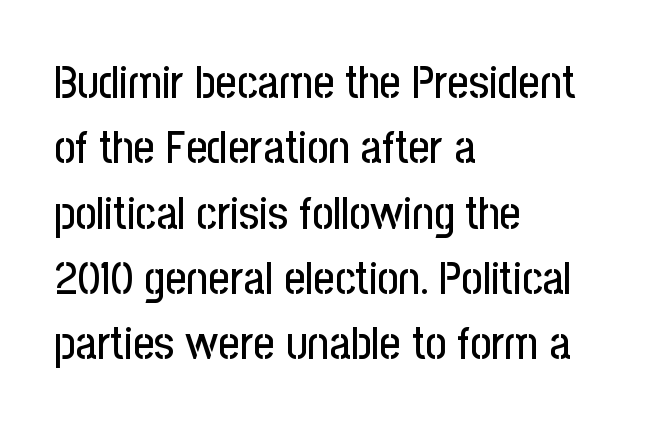
The specimen omits any rule beneath the text block's lines. Every character sits straight up, as roman type does. Each letter keeps its own natural width here, so spacing adapts to shape. Observe the ordinary spacing: letters are neighbours, not strangers. Vertically, the passage feels balanced, rows spaced as you'd expect.
